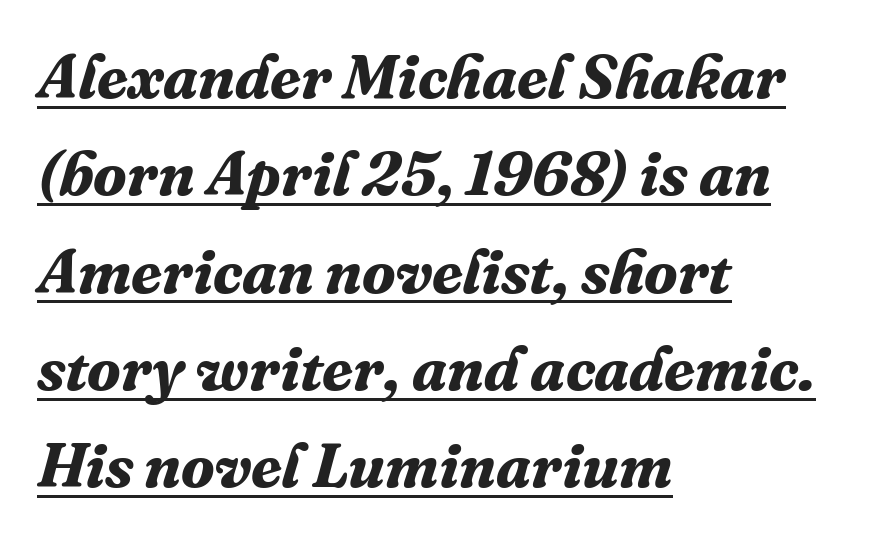
Each glyph is drawn with heavy, bold strokes. The gaps between neighbouring characters are ordinary and unremarkable. The line-height multiplier appears to be the usual default. The passage shown is typed in a proportional face where columns would drift. A rule runs beneath these lines of type.
